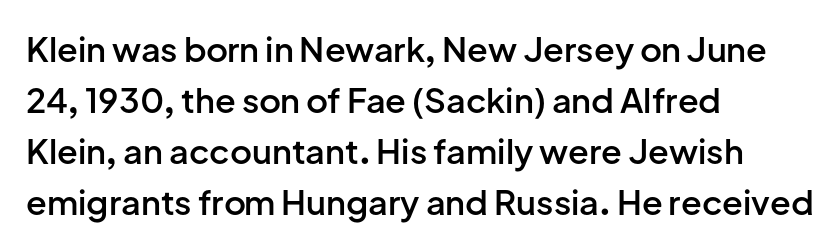
{"serif": "no", "italic": "no", "bold": "semi", "weight": "semibold", "width": "normal", "stroke_contrast": "low", "x_height": "medium", "monospaced": "no", "underline": "no", "align": "left", "line_spacing": "normal", "line_spacing_ratio": 1.5, "letter_spacing": "normal", "letter_spacing_em": 0.0, "glyph_px": 34}
